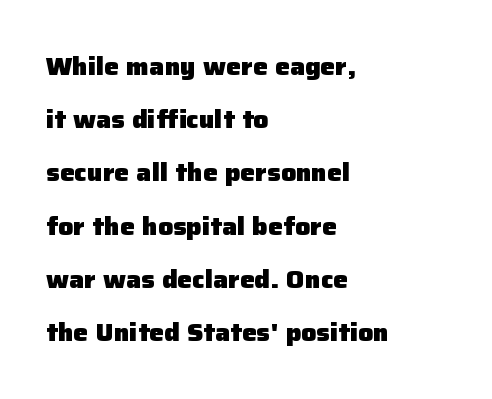
{"italic": "no", "bold": "yes", "underline": "no", "align": "left", "line_spacing": "loose", "line_spacing_ratio": 2.13, "letter_spacing": "normal", "letter_spacing_em": 0.0, "glyph_px": 25}
